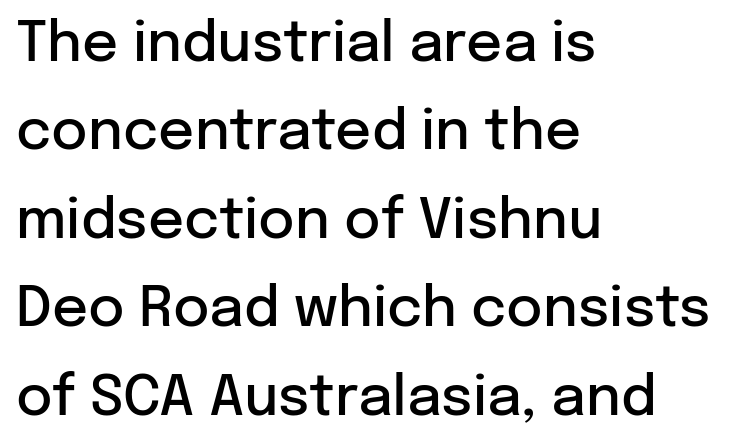
The image shows 56 px semibold sans-serif type, upright; set left-aligned, normal line spacing (1.58x), normal letter spacing, not underlined; low stroke contrast and a medium x-height.
